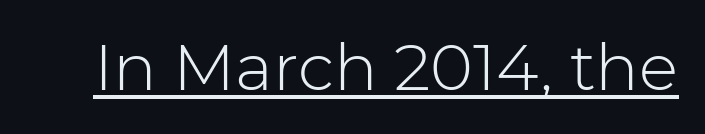
{"serif": "no", "italic": "no", "bold": "no", "weight": "light", "width": "normal", "stroke_contrast": "low", "x_height": "medium", "monospaced": "no", "underline": "yes", "letter_spacing": "normal", "letter_spacing_em": 0.0, "glyph_px": 65}
